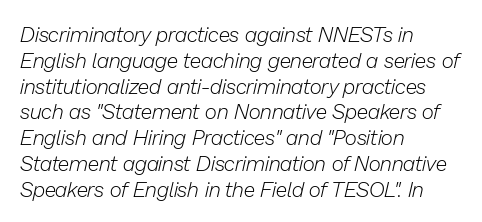
A typesetter would call this zero additional tracking. Reading down the block, your eye returns to a fixed left position each line. These glyphs show unthickened strokes, regular width or finer. The specimen reads as italic at a glance.
